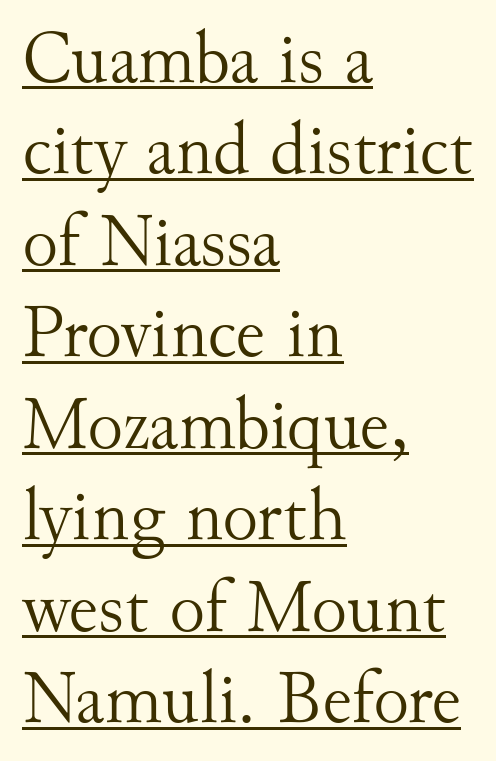
These lines are rendered in a variable-pitch font. A quiet, ordinary-to-light weight characterises the typeface. Underline: present. The lettering holds an erect, upright posture throughout.
